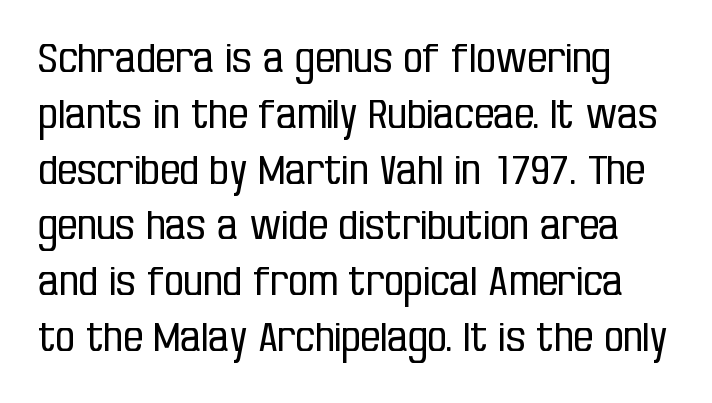
The gaps between neighbouring characters are ordinary and unremarkable. Looks like regular typesetting: each glyph gets only the width it needs. These lines sit exactly where default settings would place them. The letters stand straight up with perfectly vertical stems. Weight: regular or lighter. The foot of each line stays bare and open.
